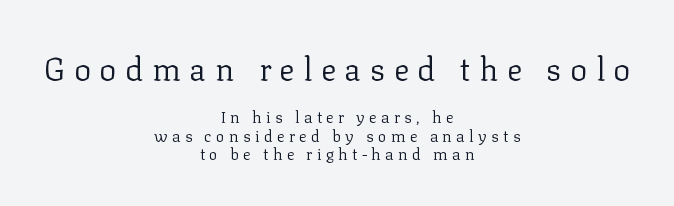
The area under the type is left untouched. Successive baselines arrive quickly, one right under another. The rendering uses natural spacing where letterforms have individual widths. On a weight scale, this lands at 450 or below. The type is letterspaced generously, with wide tracking.
